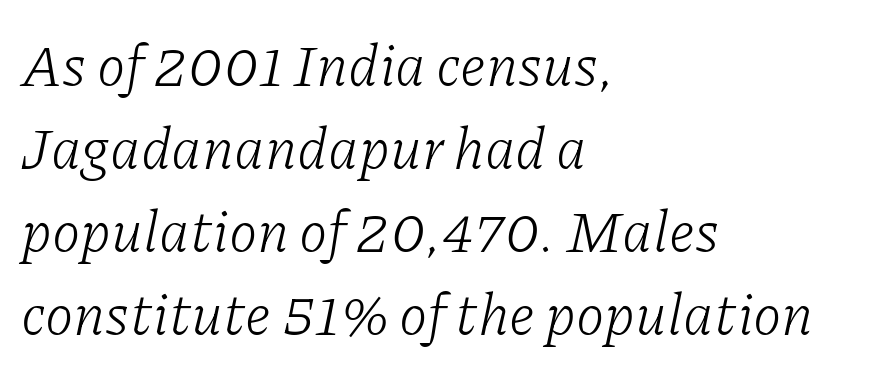
{"serif": "yes", "italic": "yes", "lean": "right", "slant_degrees": 11, "bold": "no", "weight": "light", "width": "normal", "stroke_contrast": "low", "x_height": "medium", "monospaced": "no", "underline": "no", "align": "left", "line_spacing": "normal", "line_spacing_ratio": 1.43, "letter_spacing": "normal", "letter_spacing_em": 0.0, "glyph_px": 58}
